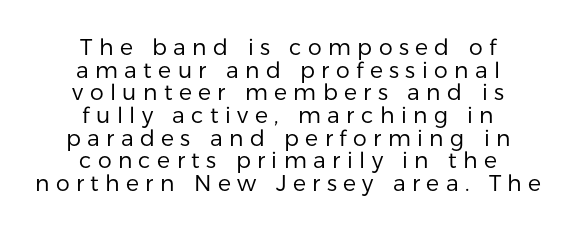
Check the space under the baseline: it is left empty. Each line is balanced around a shared central axis. Regarding leading, the lines here are crowded together. Does extra space separate the letters? Yes, quite a lot of it. When letters stand straight like this, we call the style roman or upright.
